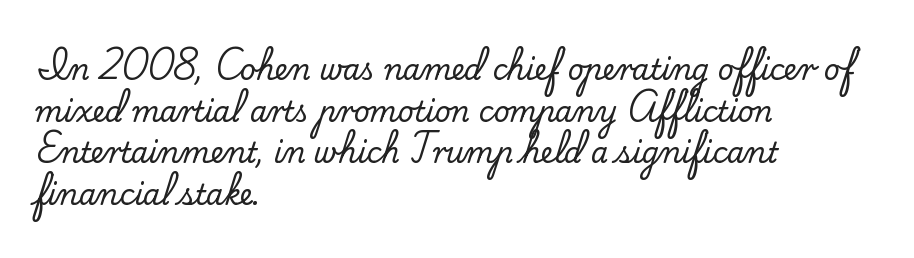
Q: Is the text italic (slanted)? A: Yes.
Q: Is the typeface a serif or a sans-serif typeface? A: Serif.
Q: Is the text underlined? A: No.
Q: How is the paragraph aligned? A: Left-aligned.
Q: Is the spacing between letters normal or unusually wide? A: Normal.
Q: Is the spacing between lines tight, normal or loose? A: Normal.
Q: Width (condensed, normal, or wide)? A: Normal.
Q: Stroke contrast? A: Low.
Q: x-height? A: Small.
Q: Monospaced? A: No.
